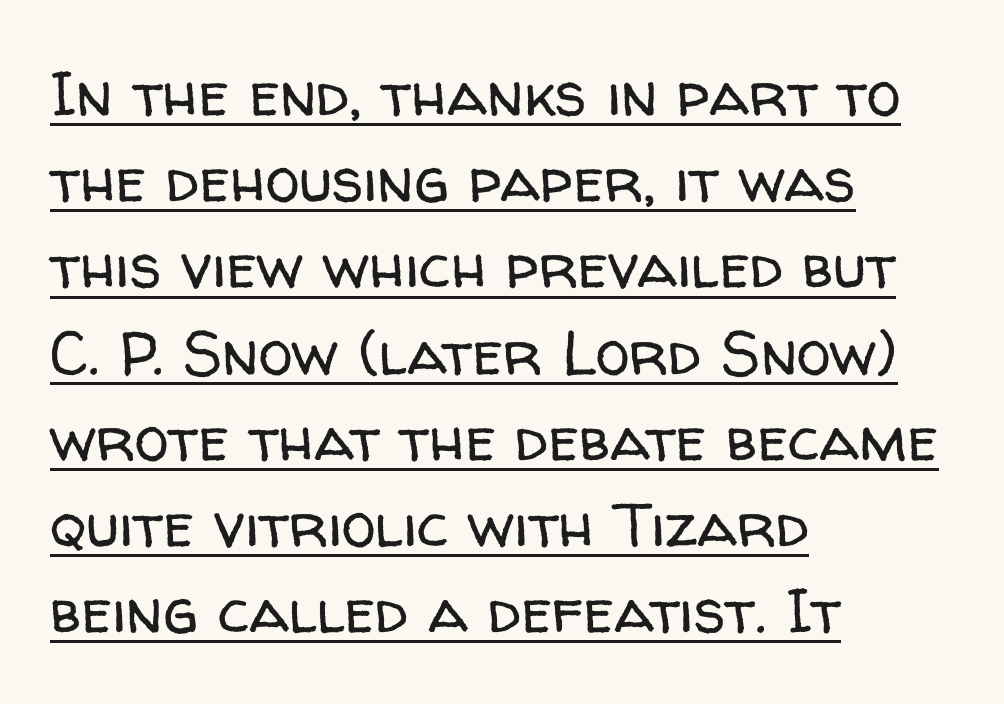
The image shows 62 px regular-weight sans-serif type, upright; set left-aligned, normal line spacing (1.39x), normal letter spacing, underlined; low stroke contrast and a medium x-height.
